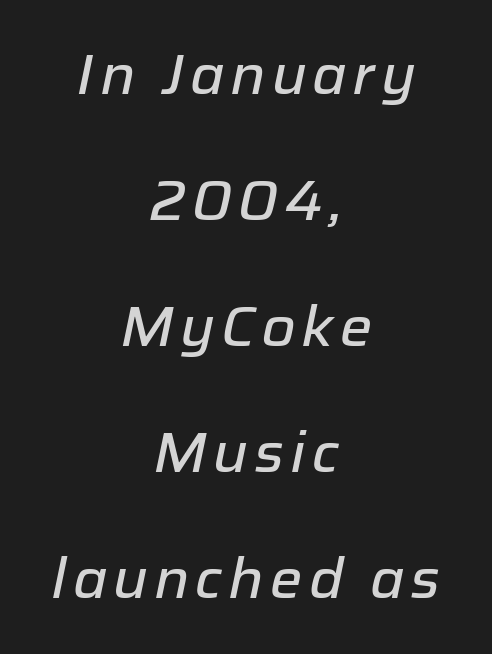
This is oblique type, the kind used for emphasis or titles. The strip under each line holds only bare page. The vertical gap from one line to the next is large. You could not count columns in this text — the font is proportionally spaced.
